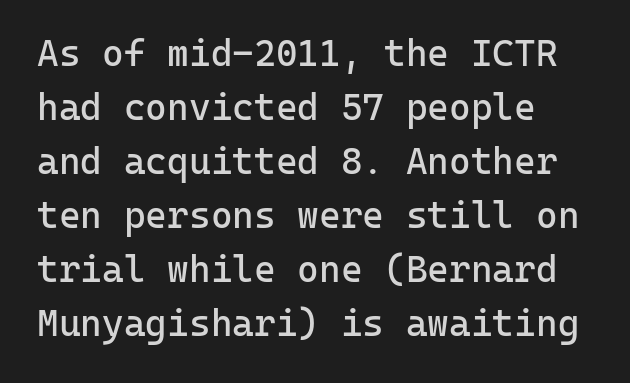
The image shows 37 px regular-weight sans-serif type, upright, monospaced; set left-aligned, normal line spacing (1.46x), normal letter spacing, not underlined; low stroke contrast and a medium x-height.
